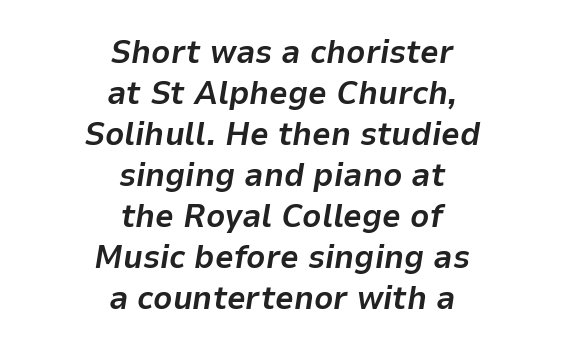
The image shows 33 px bold type, italic (leaning right); set centered, line spacing 1.24x, normal letter spacing, not underlined; low stroke contrast and a medium x-height.
